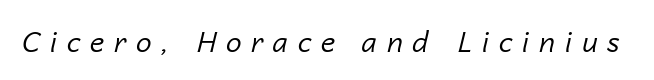
{"italic": "yes", "lean": "right", "slant_degrees": 14, "bold": "no", "weight": "regular", "width": "normal", "stroke_contrast": "low", "x_height": "medium", "monospaced": "no", "underline": "no", "letter_spacing": "wide", "letter_spacing_em": 0.35, "glyph_px": 28}
